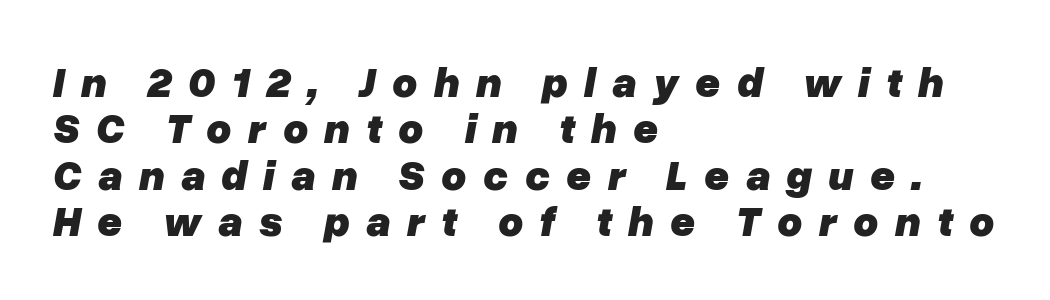
What stands out about the letter spacing? Its width — letters are far apart. Does the leading feel generous? Not at all — it's pinched. The foot of each line stays bare and open. Here the designer chose a conventional face with non-uniform glyph widths. Thick stems and heavy bowls — unmistakably bold.
